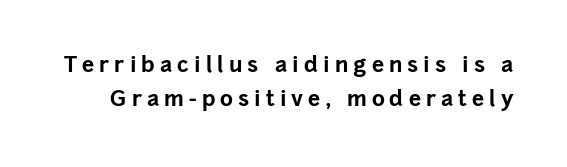
Check the space under the baseline: it is left empty. Leading: standard. Italic: no, the glyphs are upright roman. The rendering uses a bold face; every stroke is thick and dark. Glyph-to-glyph distance is far greater than everyday printed text.
